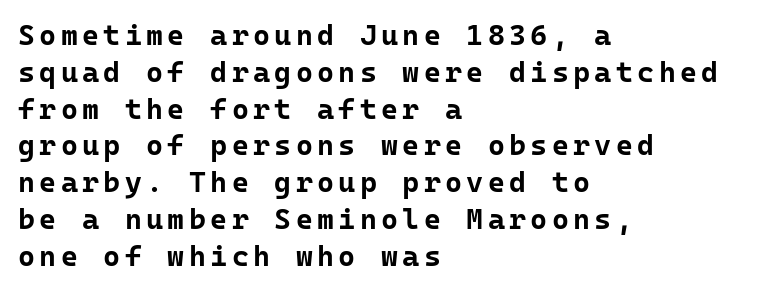
Q: Is the text bold? A: Yes.
Q: Is the text italic (slanted)? A: No, it is upright.
Q: Is the typeface a serif or a sans-serif typeface? A: Sans-serif.
Q: Is the text underlined? A: No.
Q: How is the paragraph aligned? A: Left-aligned.
Q: Is the spacing between lines tight, normal or loose? A: Normal.
Q: Width (condensed, normal, or wide)? A: Normal.
Q: Stroke contrast? A: Low.
Q: x-height? A: Medium.
Q: Monospaced? A: Yes.
